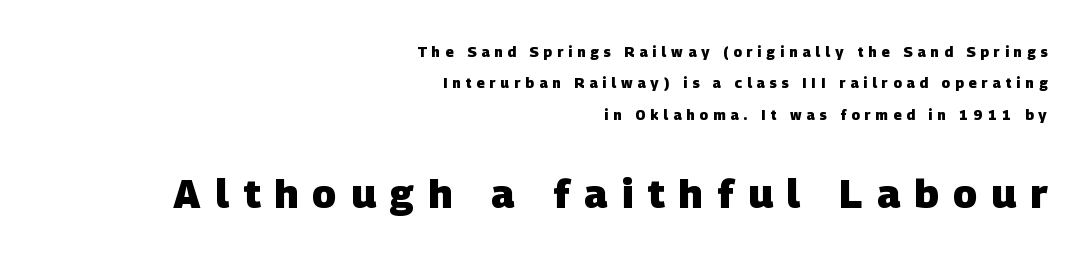
Q: Is the text bold? A: Yes.
Q: Is the typeface a serif or a sans-serif typeface? A: Sans-serif.
Q: Is the text underlined? A: No.
Q: How is the paragraph aligned? A: Right-aligned.
Q: Is the spacing between letters normal or unusually wide? A: Unusually wide.
Q: Is the spacing between lines tight, normal or loose? A: Loose.
Q: Which block of text is set in a larger size, the first (top) or the second (bottom)? A: The second (bottom) one.
Q: Width (condensed, normal, or wide)? A: Normal.
Q: Stroke contrast? A: Low.
Q: x-height? A: Large.
Q: Monospaced? A: No.
